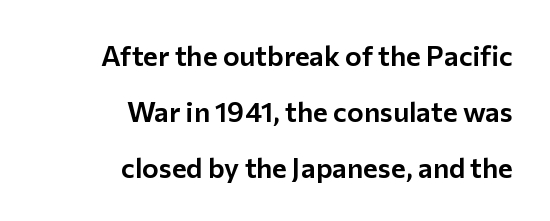
Q: Is the text italic (slanted)? A: No, it is upright.
Q: Is the typeface a serif or a sans-serif typeface? A: Sans-serif.
Q: Is the text underlined? A: No.
Q: How is the paragraph aligned? A: Right-aligned.
Q: Is the spacing between letters normal or unusually wide? A: Normal.
Q: Is the spacing between lines tight, normal or loose? A: Loose.
Q: Width (condensed, normal, or wide)? A: Normal.
Q: Stroke contrast? A: Low.
Q: x-height? A: Medium.
Q: Monospaced? A: No.
